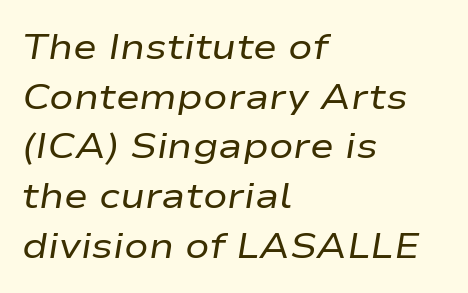
Is the letter spacing exaggerated? No — it looks like the ordinary default. Note the varied advance widths — an 'i' is clearly narrower than an 'm'. Each new line begins a customary step beneath the previous one. These lines stack with their left ends in a neat column. The axis of the letterforms is tilted away from vertical. The zone under the glyphs is completely vacant.
